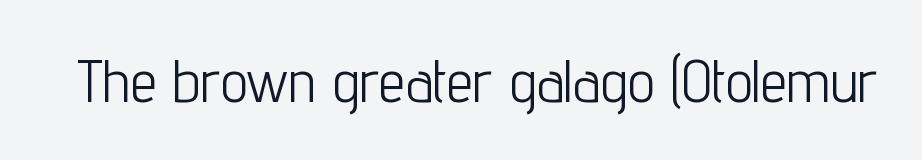
{"serif": "no", "italic": "no", "bold": "no", "weight": "light", "width": "condensed", "stroke_contrast": "low", "x_height": "medium", "monospaced": "no", "underline": "no", "letter_spacing": "normal", "letter_spacing_em": 0.0, "glyph_px": 60}
